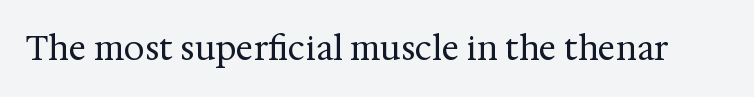
Q: Is the text bold? A: No.
Q: Is the text italic (slanted)? A: No, it is upright.
Q: Is the typeface a serif or a sans-serif typeface? A: Serif.
Q: Is the text underlined? A: No.
Q: Is the spacing between letters normal or unusually wide? A: Normal.
Q: Width (condensed, normal, or wide)? A: Normal.
Q: Stroke contrast? A: Medium.
Q: x-height? A: Medium.
Q: Monospaced? A: No.
